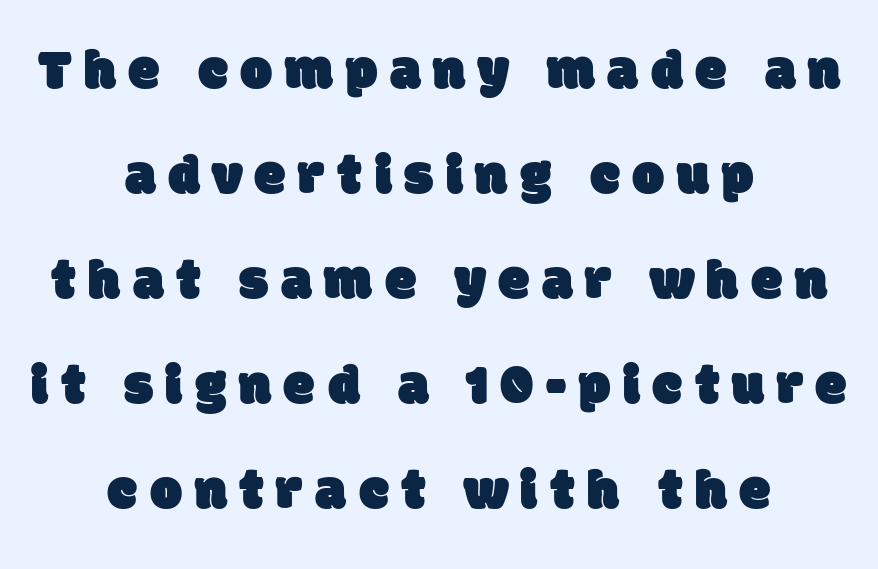
{"serif": "no", "width": "normal", "stroke_contrast": "low", "x_height": "large", "monospaced": "no", "underline": "no", "align": "center", "line_spacing_ratio": 1.84, "letter_spacing": "wide", "letter_spacing_em": 0.22, "glyph_px": 57}
